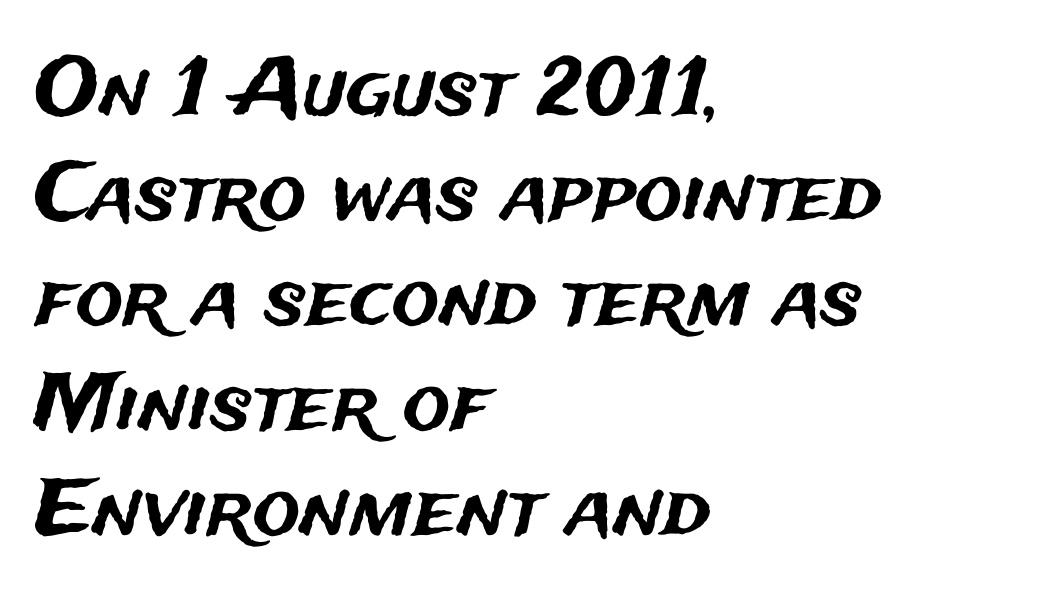
The image shows 79 px sans-serif type; set left-aligned, normal line spacing (1.33x), normal letter spacing, not underlined; medium stroke contrast and a medium x-height.
